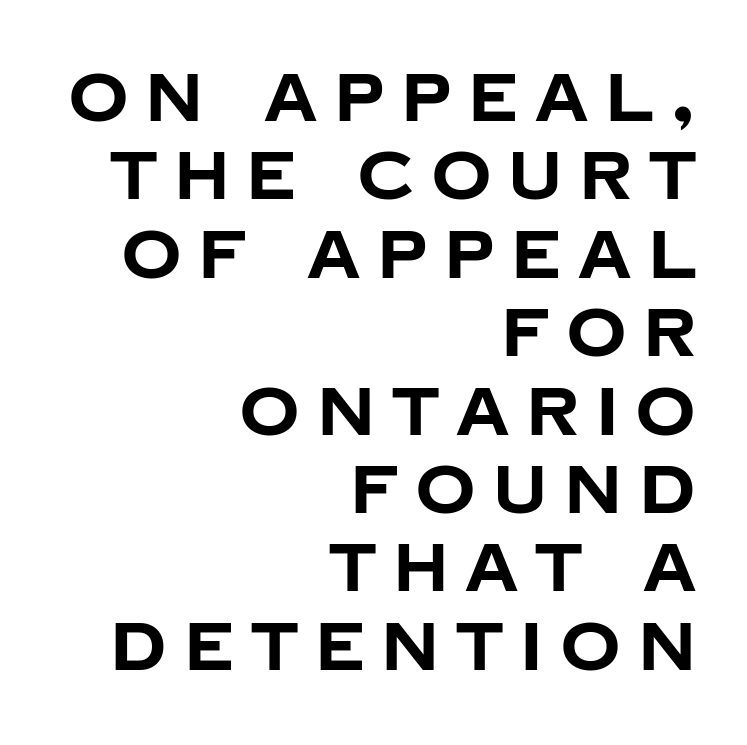
The image shows 67 px bold sans-serif type, upright; set right-aligned, line spacing 1.17x, unusually wide letter spacing (+0.25 em), not underlined; low stroke contrast and a large x-height.
